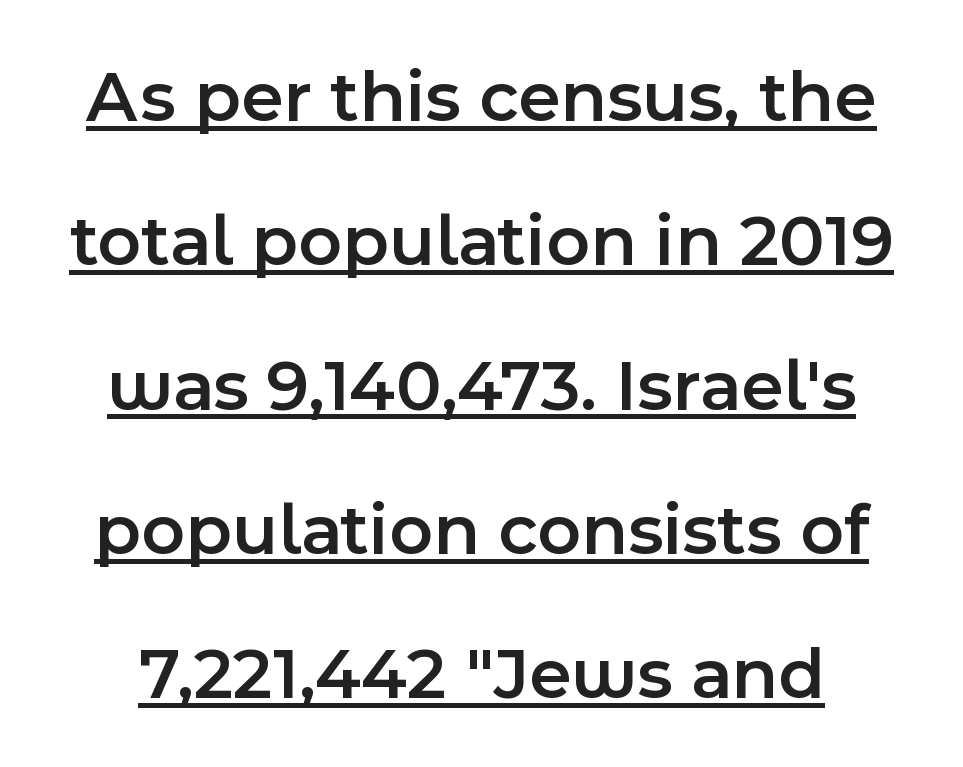
Q: Is the text bold? A: Semi-bold.
Q: Is the text italic (slanted)? A: No, it is upright.
Q: Is the typeface a serif or a sans-serif typeface? A: Sans-serif.
Q: Is the text underlined? A: Yes.
Q: Is the spacing between letters normal or unusually wide? A: Normal.
Q: Is the spacing between lines tight, normal or loose? A: Loose.
Q: Width (condensed, normal, or wide)? A: Normal.
Q: x-height? A: Medium.
Q: Monospaced? A: No.
